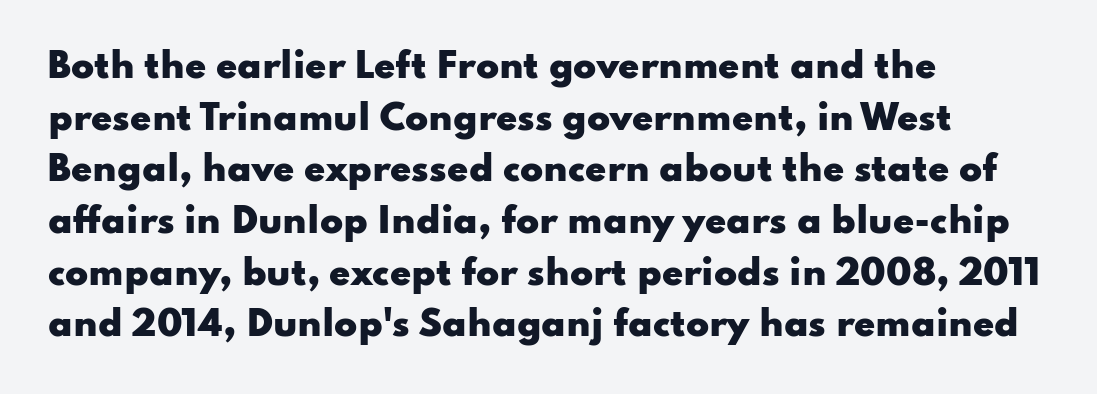
{"serif": "no", "italic": "no", "bold": "yes", "weight": "heavy", "width": "wide", "stroke_contrast": "low", "x_height": "small", "monospaced": "no", "underline": "no", "align": "left", "line_spacing": "normal", "line_spacing_ratio": 1.52, "letter_spacing": "normal", "letter_spacing_em": 0.0, "glyph_px": 34}
